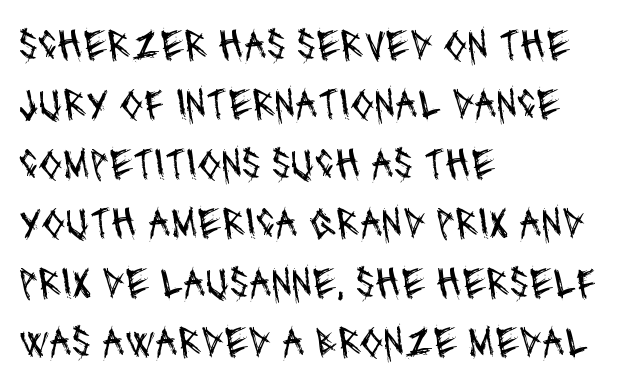
The image shows 44 px regular-weight, condensed sans-serif type; set left-aligned, normal line spacing (1.35x), normal letter spacing, not underlined; medium stroke contrast and a large x-height.
